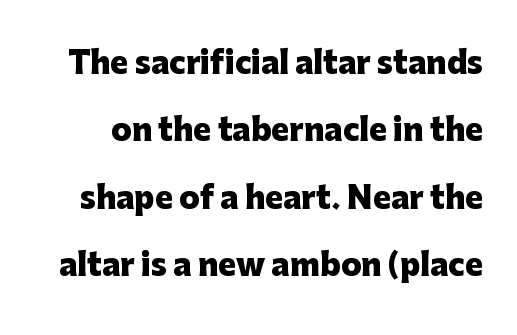
Q: Is the text bold? A: Yes.
Q: Is the text italic (slanted)? A: No, it is upright.
Q: Is the typeface a serif or a sans-serif typeface? A: Sans-serif.
Q: Is the text underlined? A: No.
Q: Is the spacing between letters normal or unusually wide? A: Normal.
Q: Is the spacing between lines tight, normal or loose? A: Loose.
Q: Width (condensed, normal, or wide)? A: Normal.
Q: Stroke contrast? A: Low.
Q: x-height? A: Medium.
Q: Monospaced? A: No.
